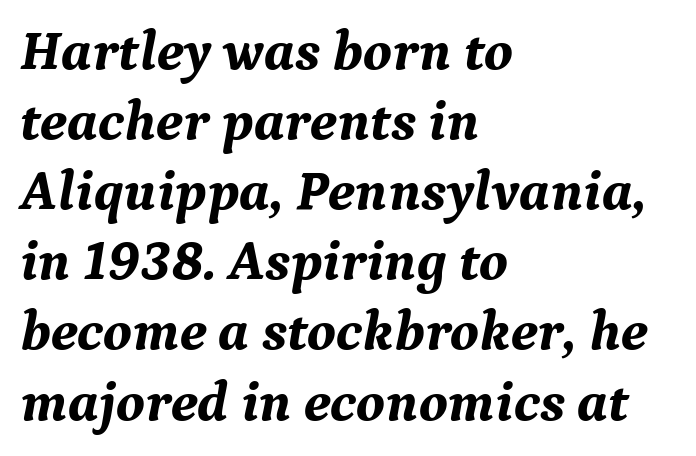
{"serif": "yes", "italic": "yes", "lean": "right", "slant_degrees": 9, "bold": "yes", "weight": "bold", "width": "normal", "stroke_contrast": "medium", "x_height": "medium", "monospaced": "no", "underline": "no", "align": "left", "line_spacing_ratio": 1.23, "letter_spacing": "normal", "letter_spacing_em": 0.0, "glyph_px": 57}
